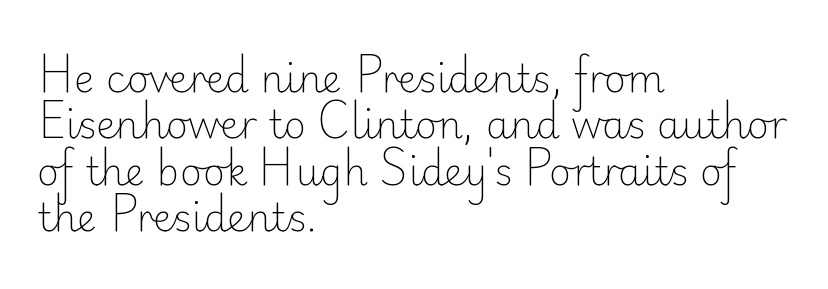
{"serif": "no", "italic": "no", "bold": "no", "weight": "light", "width": "normal", "stroke_contrast": "low", "x_height": "small", "monospaced": "no", "underline": "no", "align": "left", "line_spacing_ratio": 1.22, "letter_spacing": "normal", "letter_spacing_em": 0.0, "glyph_px": 38}
